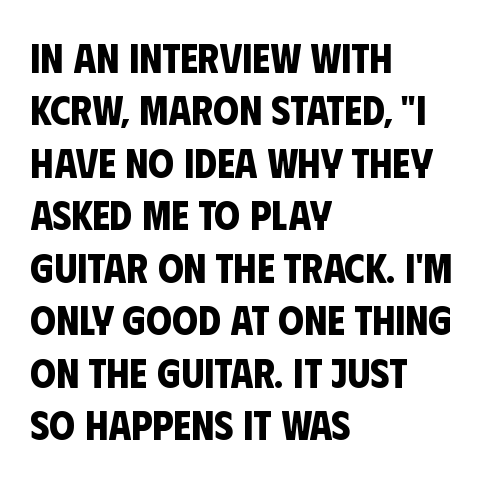
Q: Is the text bold? A: Yes.
Q: Is the typeface a serif or a sans-serif typeface? A: Sans-serif.
Q: Is the text underlined? A: No.
Q: How is the paragraph aligned? A: Left-aligned.
Q: Is the spacing between letters normal or unusually wide? A: Normal.
Q: Is the spacing between lines tight, normal or loose? A: Normal.
Q: Width (condensed, normal, or wide)? A: Condensed.
Q: Stroke contrast? A: Low.
Q: x-height? A: Large.
Q: Monospaced? A: No.
